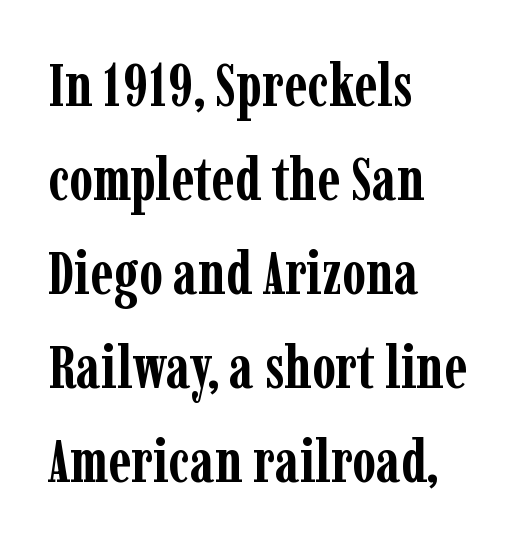
The image shows 61 px semibold, condensed serif type, upright; set left-aligned, normal line spacing (1.54x), normal letter spacing, not underlined; low stroke contrast and a medium x-height.
